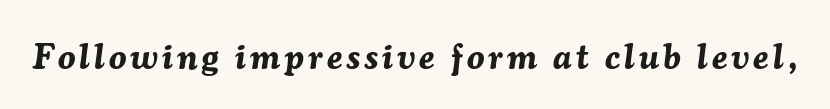
Emphasis by weight is at full strength: bold. Italic? Definitely — the glyphs are oblique. Beneath every word, the page is bare. You could not count columns in this text — the font is proportionally spaced.
